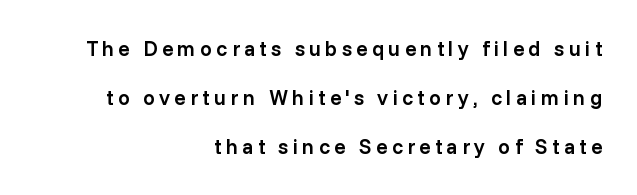
The image shows 21 px text type, upright; set right-aligned, loose line spacing (2.33x), unusually wide letter spacing (+0.2 em), not underlined.
